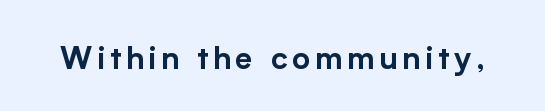
Do the characters align in a grid? No, the font is proportional. The baseline area is clear. The lettering holds an erect, upright posture throughout. Look at the bottom of the vertical strokes: they stop flat, with no serifs.
